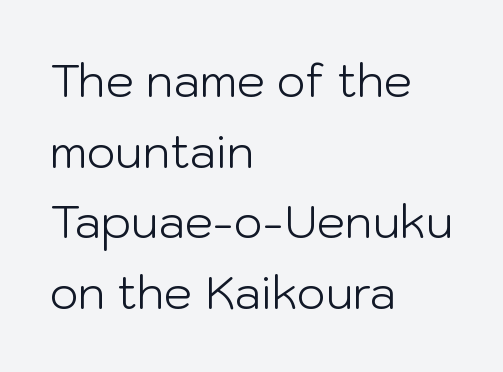
{"serif": "no", "italic": "no", "bold": "no", "weight": "light", "width": "normal", "stroke_contrast": "low", "x_height": "medium", "monospaced": "no", "underline": "no", "align": "left", "line_spacing": "normal", "line_spacing_ratio": 1.57, "letter_spacing": "normal", "letter_spacing_em": 0.0, "glyph_px": 45}
